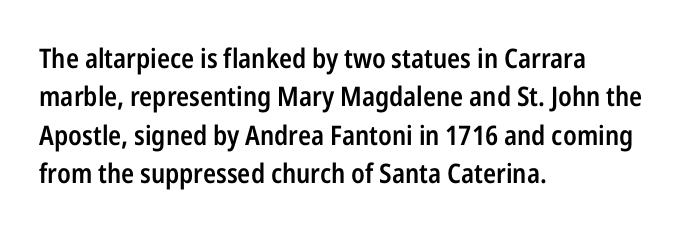
{"italic": "no", "bold": "semi", "underline": "no", "align": "left", "line_spacing": "normal", "line_spacing_ratio": 1.42, "letter_spacing": "normal", "letter_spacing_em": 0.0, "glyph_px": 27}
